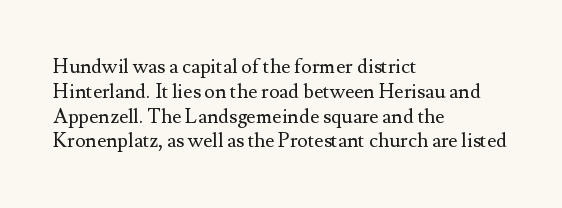
Each stroke keeps to a modest, everyday thickness or less. The type is set solid horizontally, with unmodified tracking. Italic: no, the glyphs are upright roman. In CSS terms this would be text-align: left.
